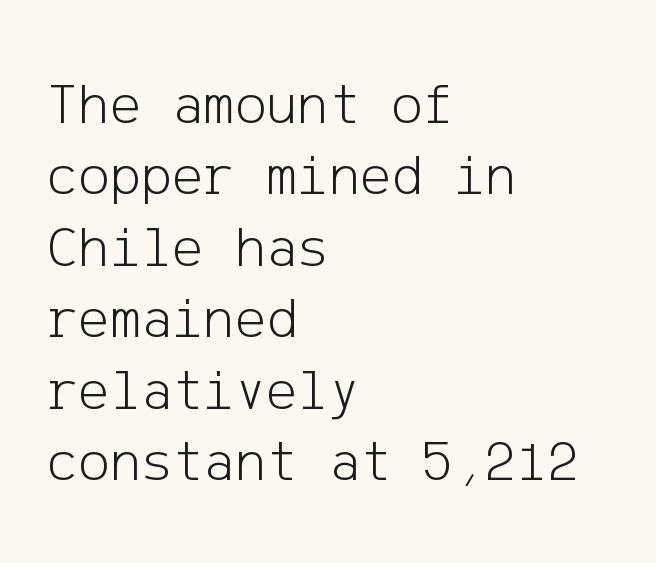
The image shows 59 px light sans-serif type, upright; set left-aligned, line spacing 1.21x, normal letter spacing, not underlined; low stroke contrast and a medium x-height.
